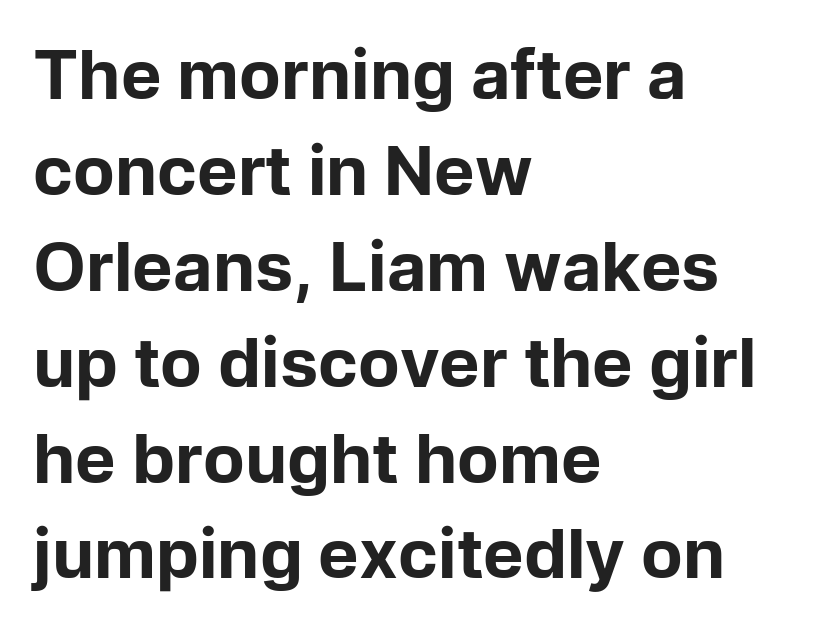
Q: Is the text bold? A: Yes.
Q: Is the text italic (slanted)? A: No, it is upright.
Q: Is the typeface a serif or a sans-serif typeface? A: Sans-serif.
Q: Is the text underlined? A: No.
Q: How is the paragraph aligned? A: Left-aligned.
Q: Is the spacing between letters normal or unusually wide? A: Normal.
Q: Is the spacing between lines tight, normal or loose? A: Normal.
Q: Width (condensed, normal, or wide)? A: Normal.
Q: Stroke contrast? A: Low.
Q: x-height? A: Medium.
Q: Monospaced? A: No.
